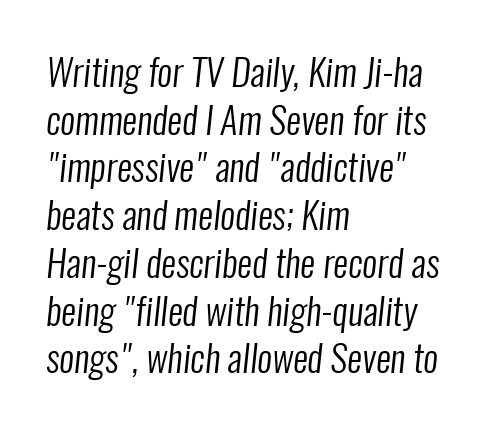
{"serif": "no", "bold": "no", "weight": "regular", "width": "condensed", "stroke_contrast": "low", "x_height": "medium", "monospaced": "no", "underline": "no", "align": "left", "line_spacing": "normal", "line_spacing_ratio": 1.29, "letter_spacing": "normal", "letter_spacing_em": 0.0, "glyph_px": 37}
